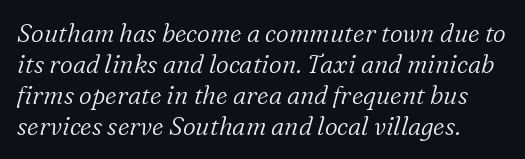
Rendered with sloped, italic letterforms. Vertical stems look standard width or narrower in stroke. Descenders hang freely into open space. Words appear dense and cohesive because spacing is normal.
